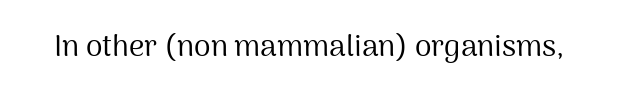
Each letter's strokes conclude bluntly, with no projecting serifs. The specimen reads as upright at a glance. Standard letterfit; no display-style spreading of the glyphs. Has an underline been added? It has not. The face used here is proportionally spaced, like ordinary book or web type. Letters have the restrained weight of plain body copy at most.
